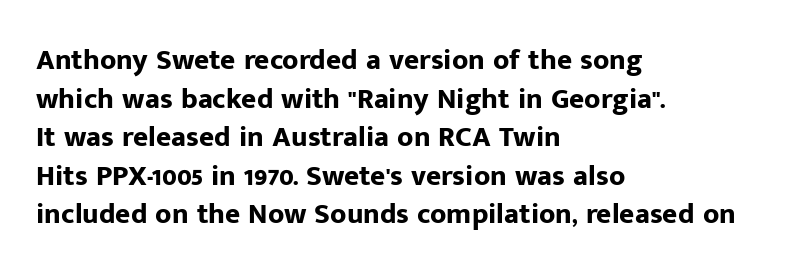
Words appear dense and cohesive because spacing is normal. Vertical strokes here are truly vertical. This is heavy type, rendered in bold. Proportional: the letters do not fall into vertical columns. The type family on display is of the sans-serif kind.
